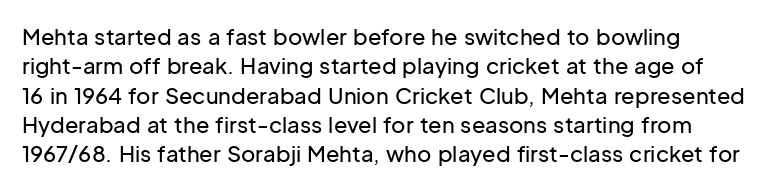
{"italic": "no", "underline": "no", "line_spacing": "normal", "line_spacing_ratio": 1.33, "letter_spacing": "normal", "letter_spacing_em": 0.0, "glyph_px": 22}
